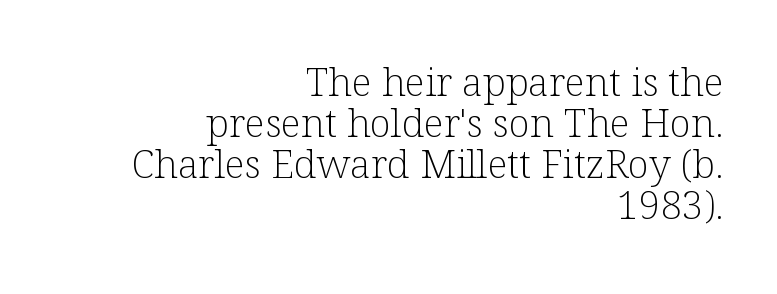
The image shows 39 px light serif type, upright; set right-aligned, tight line spacing (1.05x), normal letter spacing, not underlined; low stroke contrast and a medium x-height.
